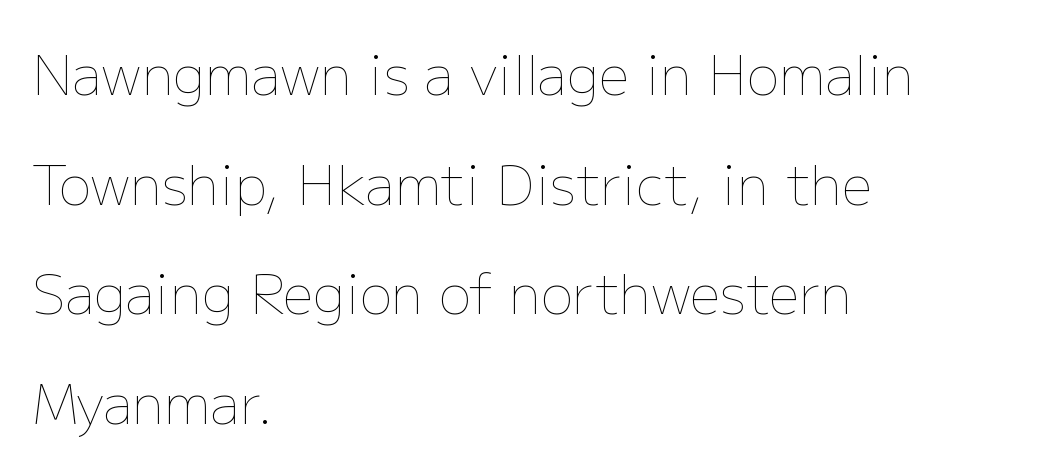
The image shows 54 px thin type, upright; set left-aligned, loose line spacing (2.03x), normal letter spacing, not underlined; low stroke contrast and a medium x-height.
